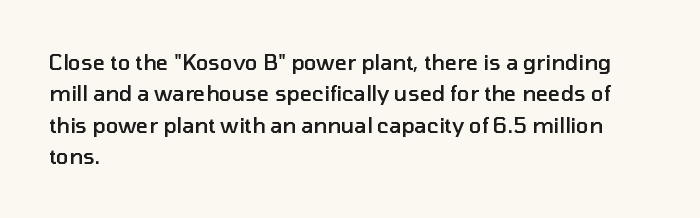
The image shows 21 px text type, upright; set left-aligned, normal line spacing (1.49x), normal letter spacing, not underlined.
